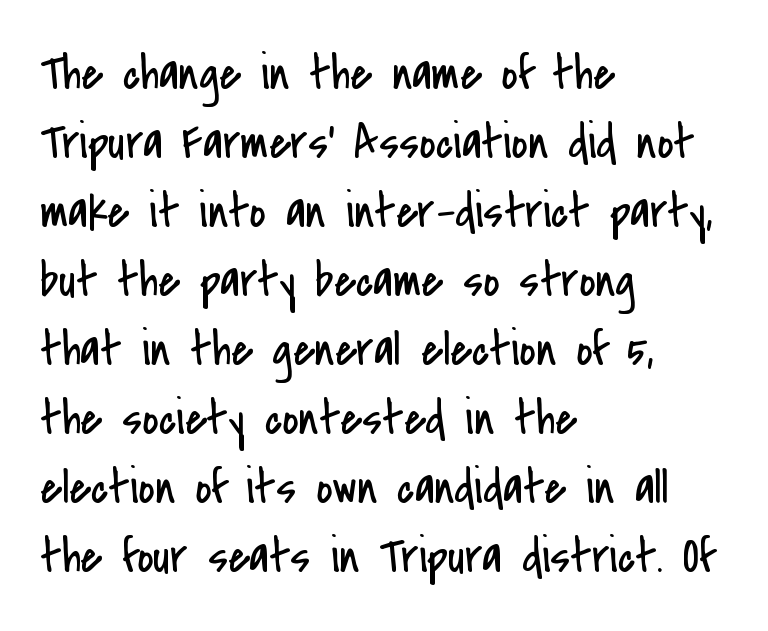
{"serif": "no", "italic": "no", "bold": "no", "weight": "regular", "width": "condensed", "stroke_contrast": "low", "x_height": "small", "monospaced": "no", "underline": "no", "align": "left", "line_spacing": "normal", "line_spacing_ratio": 1.38, "letter_spacing": "normal", "letter_spacing_em": 0.0, "glyph_px": 50}
